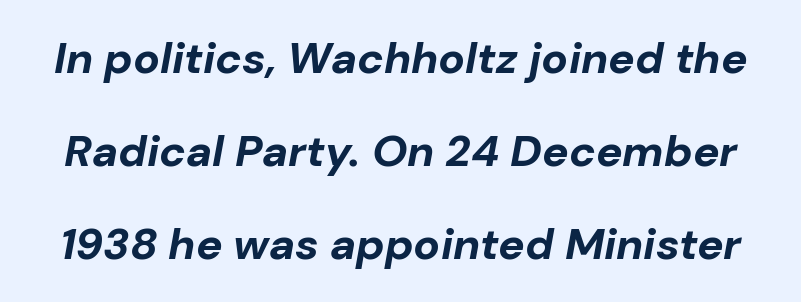
The image shows 44 px bold type, italic (leaning right); set loose line spacing (2.11x), normal letter spacing, not underlined; low stroke contrast and a medium x-height.
